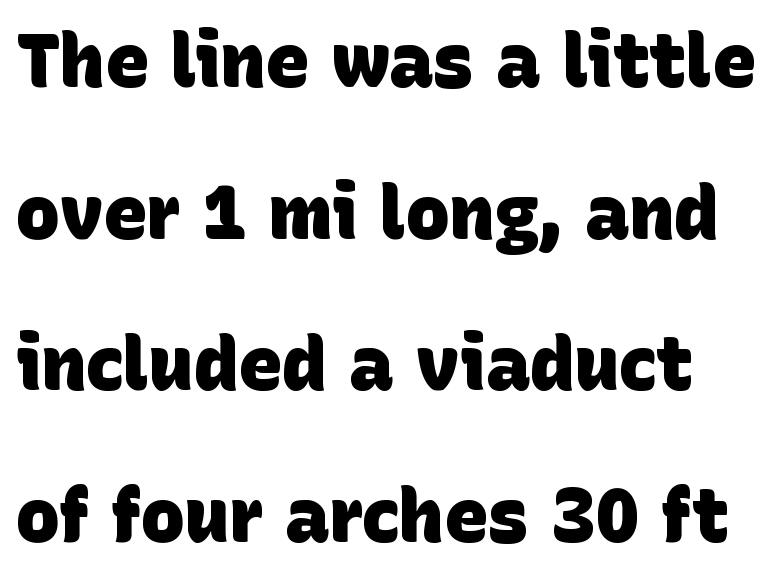
Q: Is the text bold? A: Yes.
Q: Is the typeface a serif or a sans-serif typeface? A: Sans-serif.
Q: Is the text underlined? A: No.
Q: Is the spacing between letters normal or unusually wide? A: Normal.
Q: Is the spacing between lines tight, normal or loose? A: Loose.
Q: Width (condensed, normal, or wide)? A: Normal.
Q: Stroke contrast? A: Low.
Q: x-height? A: Large.
Q: Monospaced? A: No.
